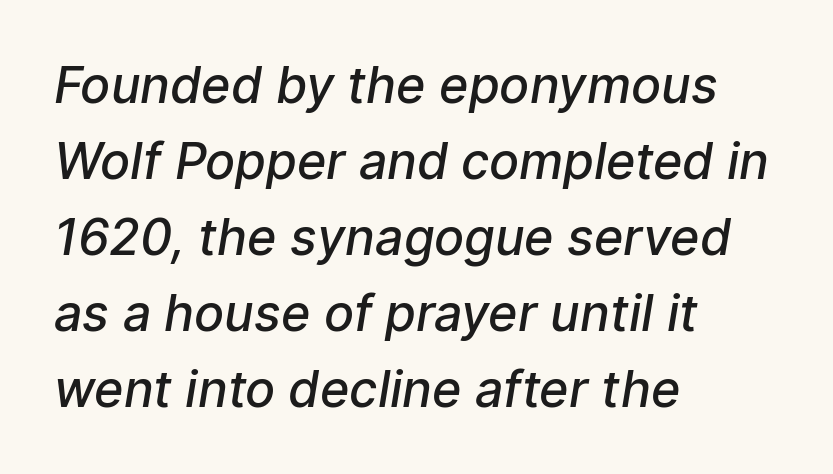
Q: Is the text bold? A: Semi-bold.
Q: Is the typeface a serif or a sans-serif typeface? A: Sans-serif.
Q: Is the text underlined? A: No.
Q: How is the paragraph aligned? A: Left-aligned.
Q: Is the spacing between letters normal or unusually wide? A: Normal.
Q: Is the spacing between lines tight, normal or loose? A: Normal.
Q: Width (condensed, normal, or wide)? A: Normal.
Q: Stroke contrast? A: Low.
Q: x-height? A: Medium.
Q: Monospaced? A: No.
